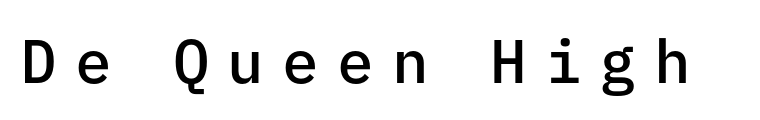
{"serif": "no", "italic": "no", "bold": "semi", "weight": "semibold", "width": "normal", "stroke_contrast": "low", "x_height": "medium", "monospaced": "yes", "underline": "no", "letter_spacing": "wide", "letter_spacing_em": 0.3, "glyph_px": 61}
